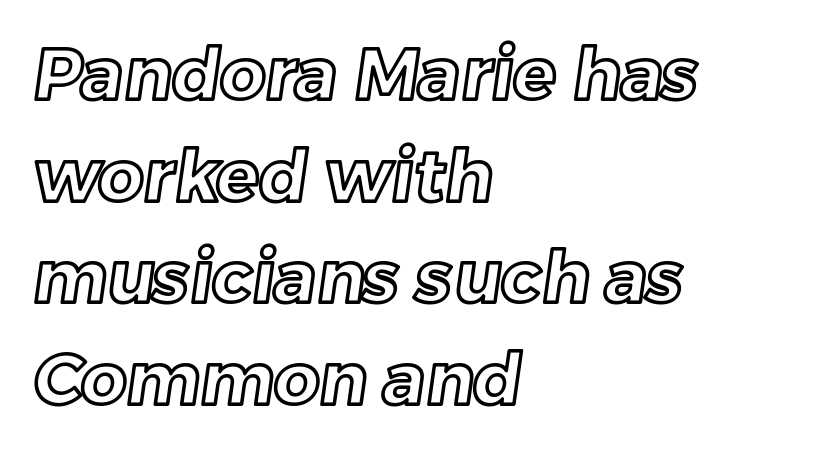
{"width": "normal", "x_height": "medium", "monospaced": "no", "underline": "no", "align": "left", "line_spacing": "normal", "line_spacing_ratio": 1.43, "letter_spacing": "normal", "letter_spacing_em": 0.0, "glyph_px": 71}
